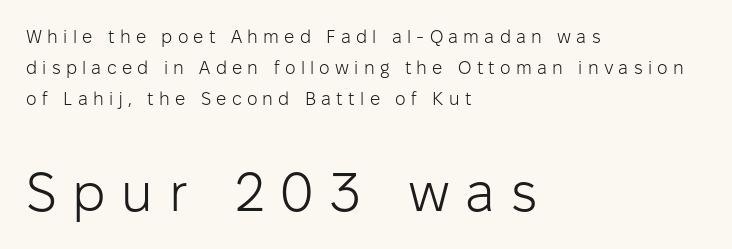
{"serif": "no", "italic": "no", "bold": "no", "weight": "light", "width": "normal", "stroke_contrast": "low", "x_height": "medium", "monospaced": "no", "underline": "no", "align": "left", "line_spacing_ratio": 1.72, "letter_spacing": "wide", "letter_spacing_em": 0.29, "larger_block": "second", "size_ratio": 3.0, "glyph_px": 54}
